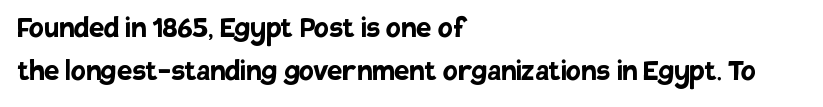
{"serif": "no", "italic": "no", "bold": "yes", "weight": "semibold", "width": "normal", "stroke_contrast": "low", "x_height": "large", "monospaced": "no", "underline": "no", "align": "left", "line_spacing": "normal", "line_spacing_ratio": 1.27, "letter_spacing": "normal", "letter_spacing_em": 0.0, "glyph_px": 34}
